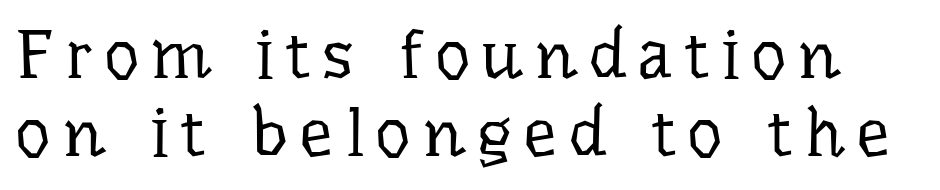
{"serif": "yes", "italic": "no", "bold": "no", "weight": "regular", "width": "normal", "stroke_contrast": "low", "x_height": "medium", "monospaced": "no", "underline": "no", "line_spacing": "tight", "line_spacing_ratio": 1.15, "glyph_px": 68}
